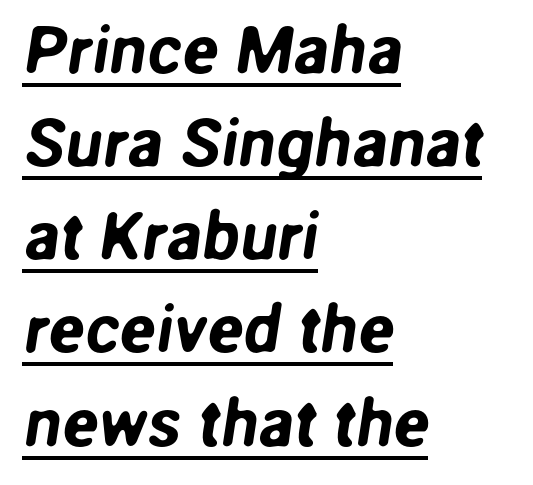
Q: Is the typeface a serif or a sans-serif typeface? A: Sans-serif.
Q: Is the text underlined? A: Yes.
Q: How is the paragraph aligned? A: Left-aligned.
Q: Is the spacing between letters normal or unusually wide? A: Normal.
Q: Is the spacing between lines tight, normal or loose? A: Normal.
Q: Width (condensed, normal, or wide)? A: Normal.
Q: Stroke contrast? A: Low.
Q: x-height? A: Medium.
Q: Monospaced? A: No.
